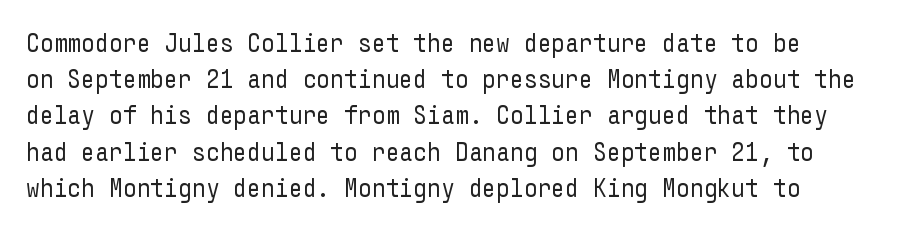
The image shows 27 px text type, upright; set normal line spacing (1.34x), normal letter spacing, not underlined.
